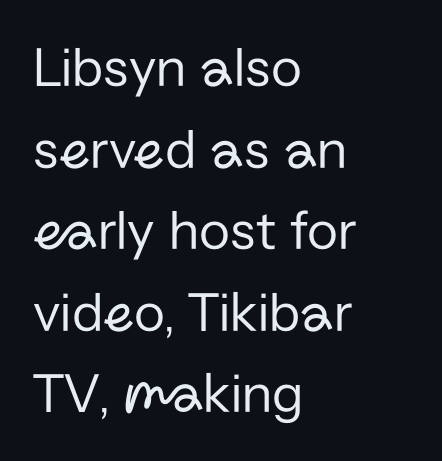
The specimen omits any rule beneath the text block's lines. Caption: multi-line text, flush left, ragged right. The face used here is rendered with its standard letterfit. Think of a printed novel: that variable character pitch is what you see here. Heaviness? Minimal to ordinary, like unemphasized prose. The axis of the letterforms is exactly vertical.
